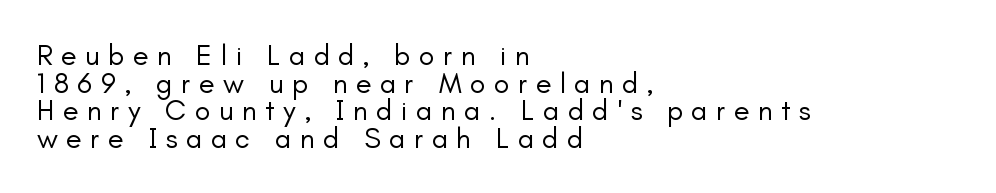
{"serif": "no", "italic": "no", "bold": "no", "weight": "regular", "width": "normal", "stroke_contrast": "low", "x_height": "small", "monospaced": "no", "underline": "no", "align": "left", "line_spacing": "tight", "line_spacing_ratio": 0.95, "letter_spacing": "wide", "letter_spacing_em": 0.29, "glyph_px": 29}
